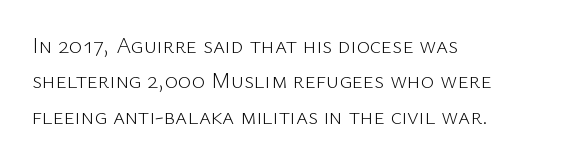
{"italic": "no", "bold": "no", "underline": "no", "align": "left", "line_spacing": "normal", "line_spacing_ratio": 1.54, "letter_spacing": "normal", "letter_spacing_em": 0.0, "glyph_px": 23}
